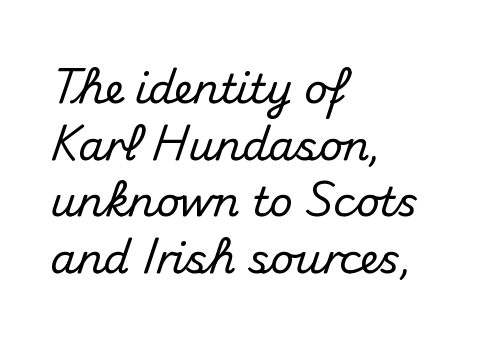
Q: Is the text italic (slanted)? A: Yes.
Q: Is the typeface a serif or a sans-serif typeface? A: Sans-serif.
Q: Is the text underlined? A: No.
Q: How is the paragraph aligned? A: Left-aligned.
Q: Is the spacing between letters normal or unusually wide? A: Normal.
Q: Is the spacing between lines tight, normal or loose? A: Normal.
Q: Width (condensed, normal, or wide)? A: Normal.
Q: Stroke contrast? A: Medium.
Q: x-height? A: Small.
Q: Monospaced? A: No.
